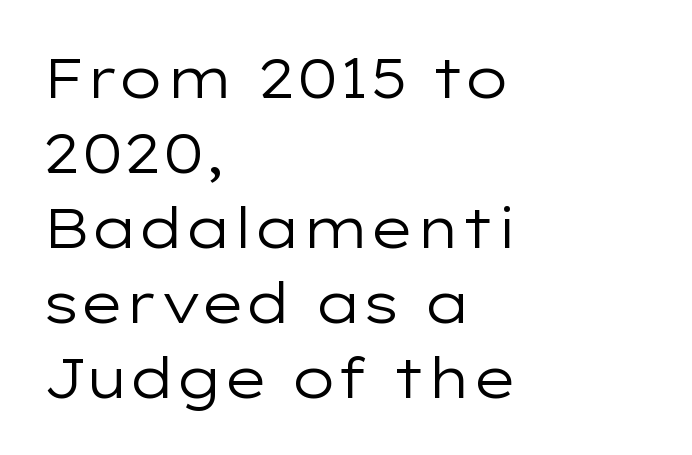
Q: Is the text bold? A: No.
Q: Is the text italic (slanted)? A: No, it is upright.
Q: Is the typeface a serif or a sans-serif typeface? A: Sans-serif.
Q: Is the text underlined? A: No.
Q: How is the paragraph aligned? A: Left-aligned.
Q: Is the spacing between letters normal or unusually wide? A: Normal.
Q: Is the spacing between lines tight, normal or loose? A: Normal.
Q: Width (condensed, normal, or wide)? A: Wide.
Q: Stroke contrast? A: Low.
Q: x-height? A: Medium.
Q: Monospaced? A: No.
